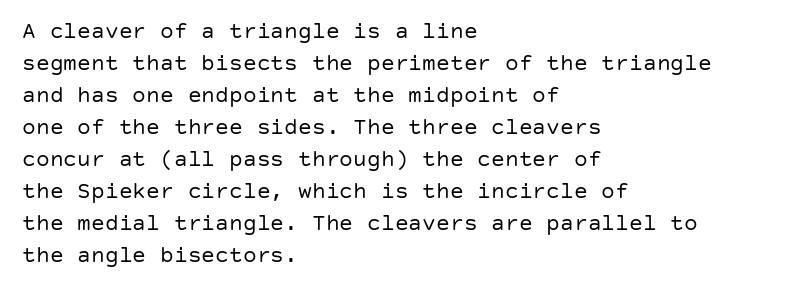
{"italic": "no", "bold": "no", "underline": "no", "align": "left", "line_spacing": "normal", "line_spacing_ratio": 1.39, "letter_spacing": "normal", "letter_spacing_em": 0.0, "glyph_px": 23}
